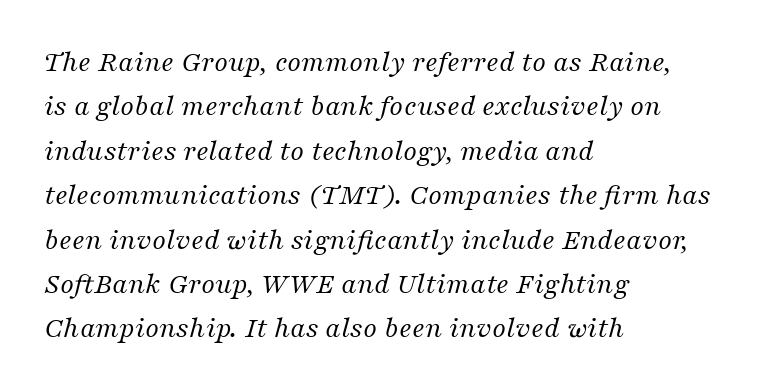
{"serif": "yes", "italic": "yes", "lean": "right", "slant_degrees": 16, "bold": "no", "weight": "regular", "width": "normal", "stroke_contrast": "medium", "x_height": "medium", "monospaced": "no", "underline": "no", "align": "left", "line_spacing": "normal", "line_spacing_ratio": 1.48, "letter_spacing": "normal", "letter_spacing_em": 0.0, "glyph_px": 30}
